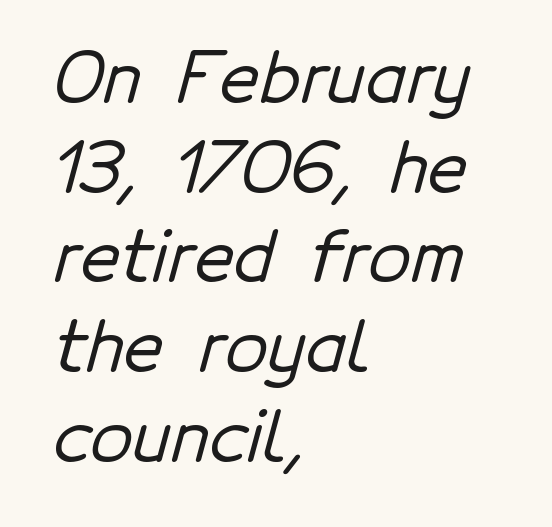
The specimen omits any rule beneath the text block's lines. You can tell from the bare stems that sans-serif type was used. Reading down the column, the eye jumps a familiar distance to each next line. Spacing verdict: proportional, widths tailored to each character. The tracking reads as untouched default to a designer's eye.
